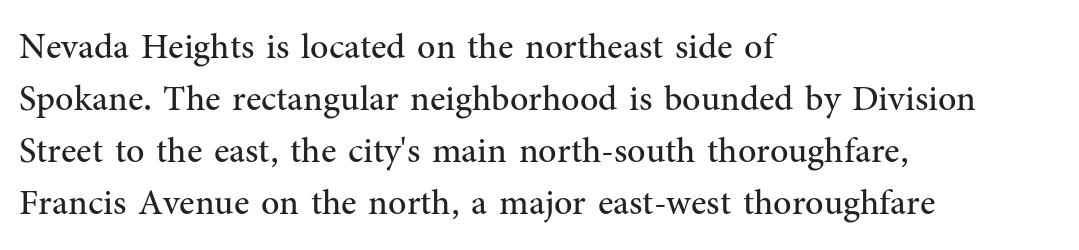
Look at the tracking — it's just the regular setting, nothing added. The letters carry serifs — small finishing strokes at the ends of their stems. Designer's note — italics off, roman on. Anything drawn beneath the words? Only blank space.
